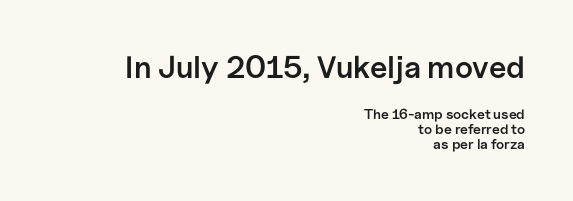
Q: Is the text bold? A: Semi-bold.
Q: Is the text italic (slanted)? A: No, it is upright.
Q: Is the typeface a serif or a sans-serif typeface? A: Sans-serif.
Q: Is the text underlined? A: No.
Q: How is the paragraph aligned? A: Right-aligned.
Q: Is the spacing between letters normal or unusually wide? A: Normal.
Q: Is the spacing between lines tight, normal or loose? A: Tight.
Q: Which block of text is set in a larger size, the first (top) or the second (bottom)? A: The first (top) one.
Q: Width (condensed, normal, or wide)? A: Normal.
Q: Stroke contrast? A: Low.
Q: x-height? A: Medium.
Q: Monospaced? A: No.
